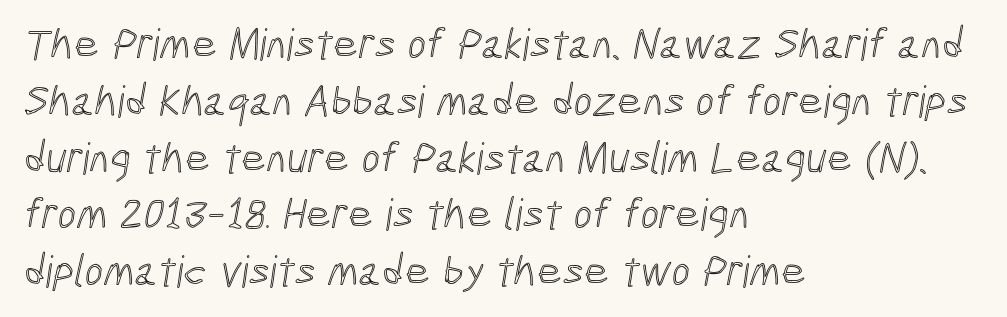
{"width": "condensed", "x_height": "medium", "monospaced": "no", "underline": "no", "align": "left", "line_spacing": "normal", "line_spacing_ratio": 1.29, "letter_spacing": "normal", "letter_spacing_em": 0.0, "glyph_px": 44}
